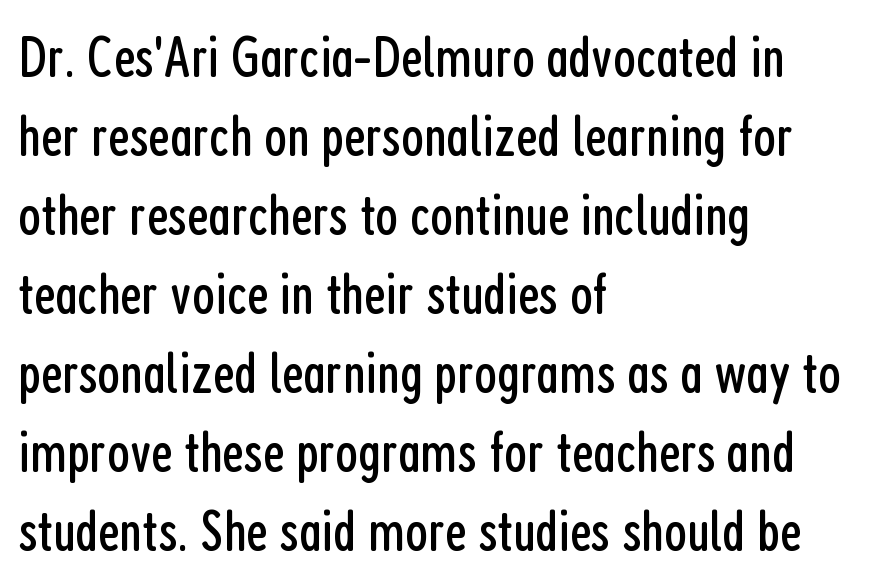
Q: Is the text bold? A: No.
Q: Is the text italic (slanted)? A: No, it is upright.
Q: Is the typeface a serif or a sans-serif typeface? A: Sans-serif.
Q: Is the text underlined? A: No.
Q: How is the paragraph aligned? A: Left-aligned.
Q: Is the spacing between letters normal or unusually wide? A: Normal.
Q: Is the spacing between lines tight, normal or loose? A: Normal.
Q: Width (condensed, normal, or wide)? A: Condensed.
Q: Stroke contrast? A: Low.
Q: x-height? A: Medium.
Q: Monospaced? A: No.
